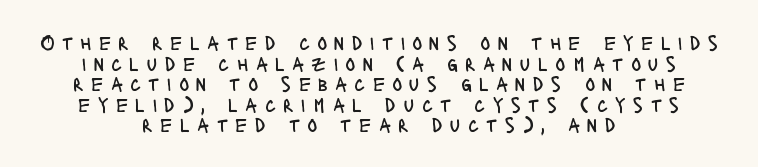
Q: Is the text bold? A: No.
Q: Is the text italic (slanted)? A: No, it is upright.
Q: Is the text underlined? A: No.
Q: How is the paragraph aligned? A: Centered.
Q: Is the spacing between letters normal or unusually wide? A: Unusually wide.
Q: Is the spacing between lines tight, normal or loose? A: Tight.
